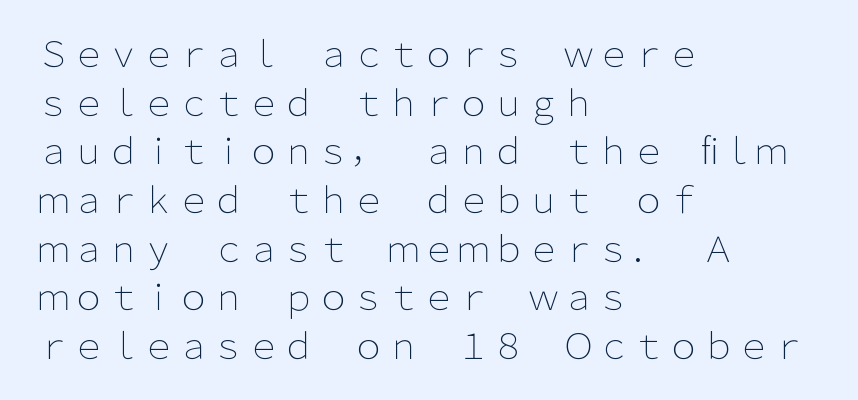
Underlining? Definitely not there. Does the type have serifs? No, each stem ends abruptly. The letters stand upright; this is a roman face. The letters advance in unequal steps, a hallmark of proportional type. The line texture is even and compact thanks to regular tracking. Is the stroke heavy? The answer is a plain regular-or-lighter.
